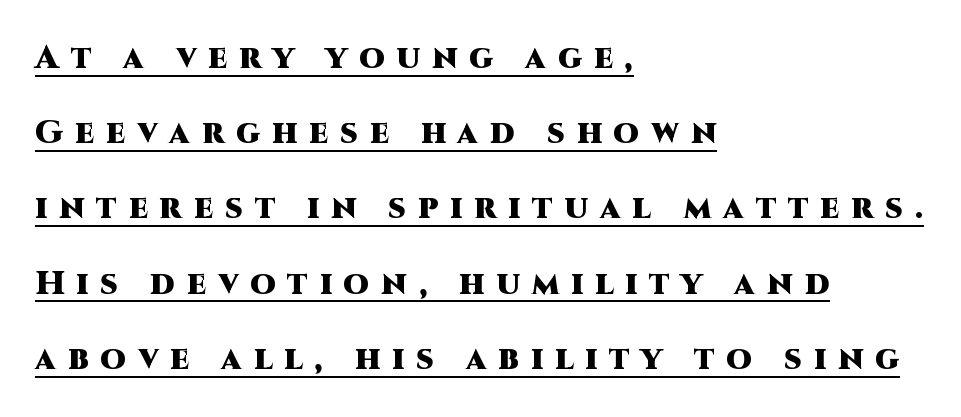
Tracking here is generous; glyphs stand well apart from one another. Letterform terminals end flat and unadorned throughout the passage. A typesetter would call this proportional, since set widths differ per character. Quick note: not italic, upright. If you measured baseline to baseline, you'd find a long distance.
